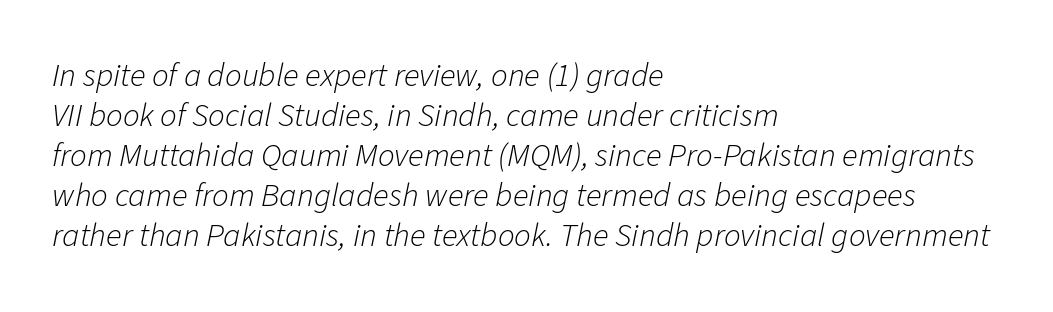
The image shows 33 px light type, italic (leaning right); set left-aligned, line spacing 1.21x, normal letter spacing, not underlined; low stroke contrast and a medium x-height.
